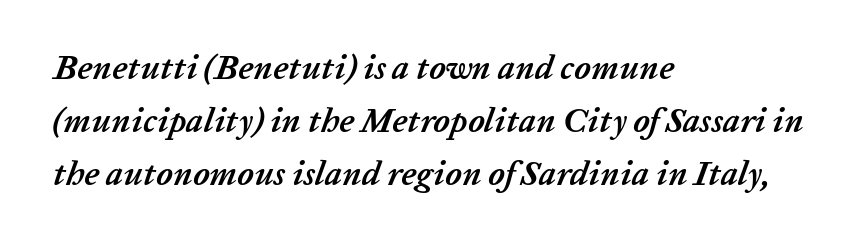
The image shows 34 px semibold type, italic (leaning right); set left-aligned, normal line spacing (1.56x), normal letter spacing, not underlined; low stroke contrast and a medium x-height.
